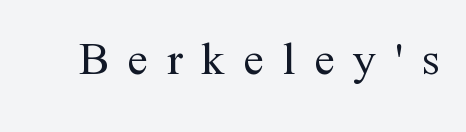
The image shows 47 px regular-weight serif type, upright; set unusually wide letter spacing (+0.4 em), not underlined; medium stroke contrast and a medium x-height.
